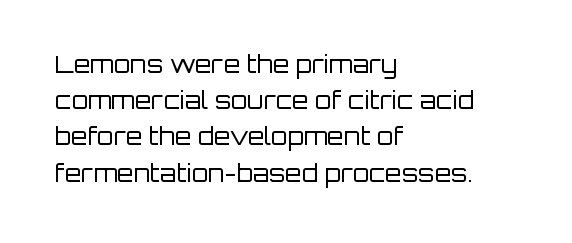
Q: Is the text bold? A: No.
Q: Is the text italic (slanted)? A: No, it is upright.
Q: Is the text underlined? A: No.
Q: How is the paragraph aligned? A: Left-aligned.
Q: Is the spacing between letters normal or unusually wide? A: Normal.
Q: Is the spacing between lines tight, normal or loose? A: Normal.
